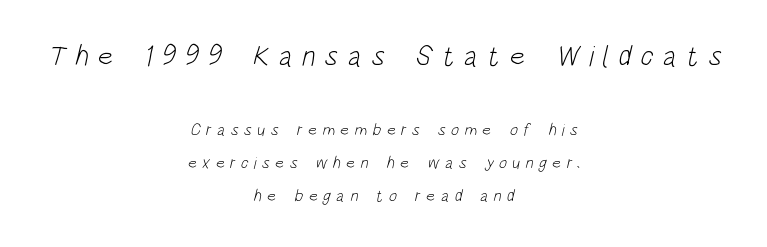
{"serif": "no", "bold": "no", "weight": "light", "width": "condensed", "stroke_contrast": "low", "x_height": "large", "monospaced": "no", "underline": "no", "align": "center", "line_spacing": "loose", "line_spacing_ratio": 1.95, "letter_spacing": "wide", "letter_spacing_em": 0.31, "larger_block": "first", "size_ratio": 1.71, "glyph_px": 29}
